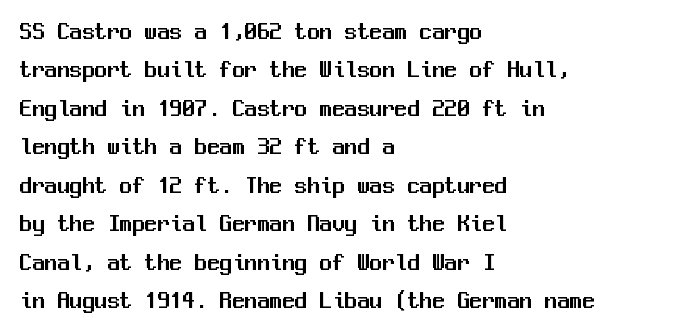
These lines stack with their left ends in a neat column. This is the regular roman posture of the typeface. Leading matches the norm, producing a regular column. No extra tracking has been applied to these lines. Type without underlining.
